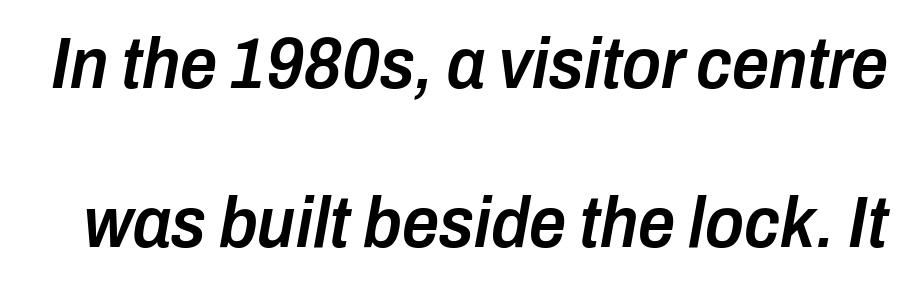
The image shows 73 px semibold, condensed type, italic (leaning right); set loose line spacing (2.18x), normal letter spacing, not underlined; low stroke contrast and a medium x-height.
